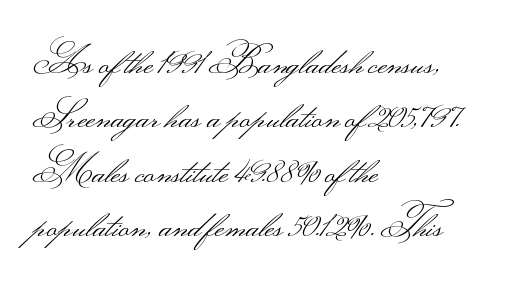
The rendering anchors every line to the left-hand side. The baseline area is clear. Unlike a traditional serif, this face leaves its strokes unadorned.
